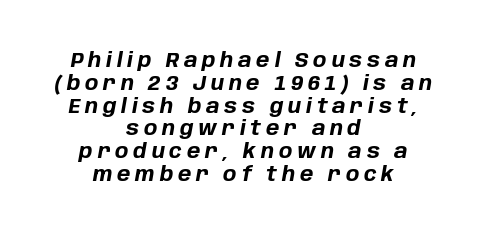
{"italic": "yes", "lean": "right", "slant_degrees": 10, "bold": "yes", "underline": "no", "align": "center", "line_spacing": "tight", "line_spacing_ratio": 1.14, "letter_spacing": "wide", "letter_spacing_em": 0.24, "glyph_px": 20}
